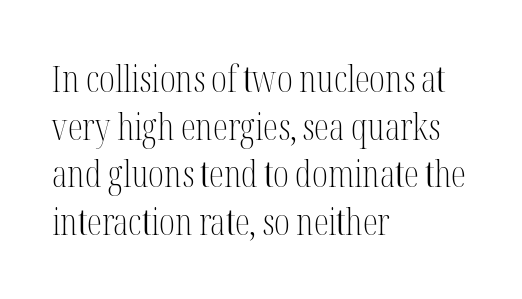
Q: Is the text bold? A: No.
Q: Is the text italic (slanted)? A: No, it is upright.
Q: Is the typeface a serif or a sans-serif typeface? A: Serif.
Q: Is the text underlined? A: No.
Q: How is the paragraph aligned? A: Left-aligned.
Q: Is the spacing between letters normal or unusually wide? A: Normal.
Q: Is the spacing between lines tight, normal or loose? A: Normal.
Q: Width (condensed, normal, or wide)? A: Condensed.
Q: Stroke contrast? A: Medium.
Q: x-height? A: Medium.
Q: Monospaced? A: No.
